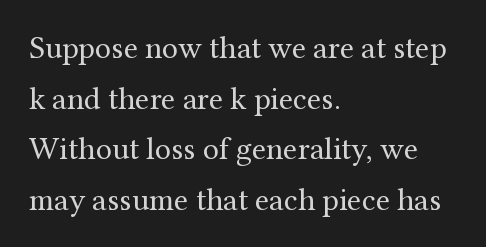
Q: Is the text bold? A: No.
Q: Is the text italic (slanted)? A: No, it is upright.
Q: Is the typeface a serif or a sans-serif typeface? A: Serif.
Q: Is the text underlined? A: No.
Q: How is the paragraph aligned? A: Left-aligned.
Q: Is the spacing between letters normal or unusually wide? A: Normal.
Q: Is the spacing between lines tight, normal or loose? A: Normal.
Q: Width (condensed, normal, or wide)? A: Normal.
Q: Stroke contrast? A: Medium.
Q: x-height? A: Medium.
Q: Monospaced? A: No.
